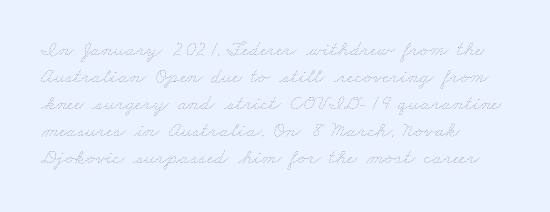
Q: Is the text bold? A: No.
Q: Is the text underlined? A: No.
Q: How is the paragraph aligned? A: Left-aligned.
Q: Is the spacing between letters normal or unusually wide? A: Normal.
Q: Is the spacing between lines tight, normal or loose? A: Normal.
